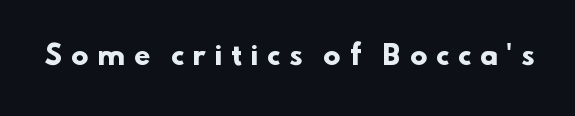
Q: Is the text bold? A: Yes.
Q: Is the text underlined? A: No.
Q: Is the spacing between letters normal or unusually wide? A: Unusually wide.
